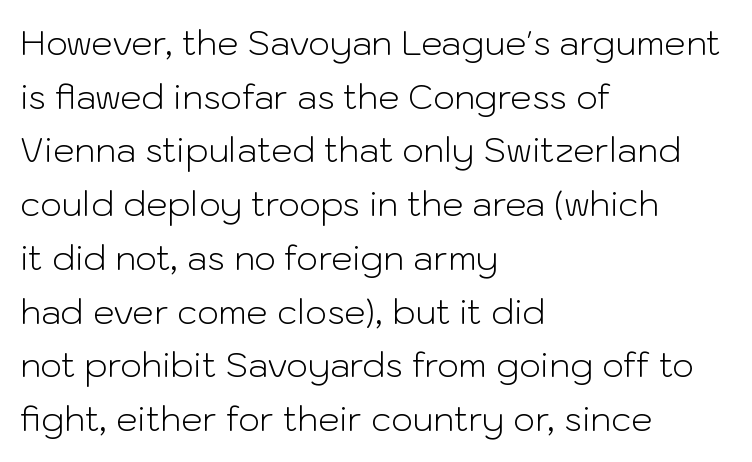
Lines of text with bare space underneath. The lettering holds an erect, upright posture throughout. A typesetter would label this face a sans. Caption: standard tracking, unaltered.
